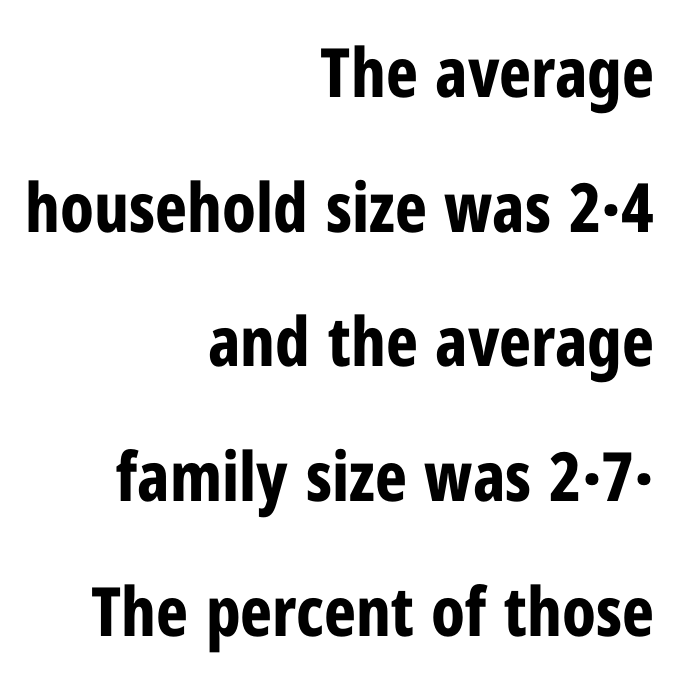
Character widths vary here, with narrow letters taking less room than wide ones. The letters stand upright; this is a roman face. The face used here is rendered with its standard letterfit. I'd call this a sans setting — the letters go barefoot. Horizontal bands of white between lines are thick stripes. Each glyph is drawn with heavy, bold strokes.
